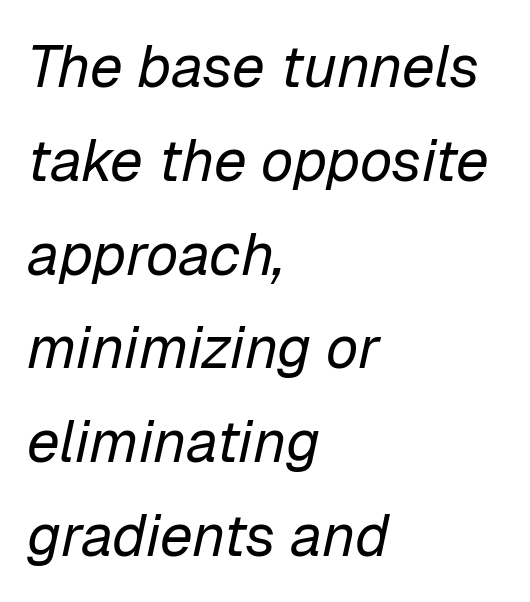
{"italic": "yes", "lean": "right", "slant_degrees": 12, "bold": "no", "weight": "regular", "width": "normal", "stroke_contrast": "low", "x_height": "medium", "monospaced": "no", "underline": "no", "align": "left", "line_spacing": "normal", "line_spacing_ratio": 1.59, "letter_spacing": "normal", "letter_spacing_em": 0.0, "glyph_px": 59}
